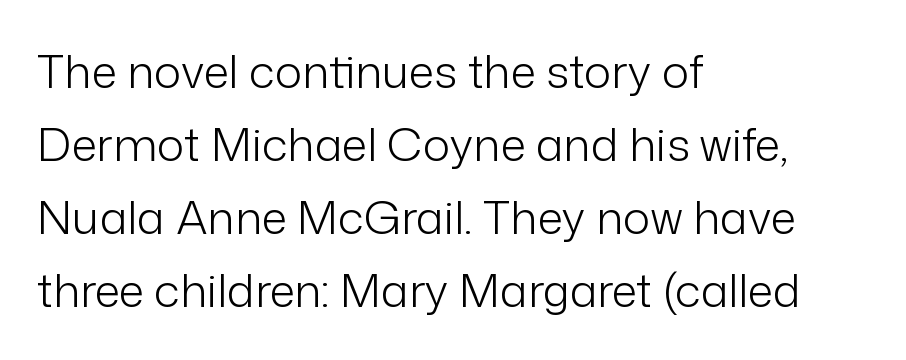
The face used here is proportionally spaced, like ordinary book or web type. Here the glyphs are tracked normally, forming tight word shapes. Interline gaps are of average width in this sample. In terms of posture, this sample is upright.
